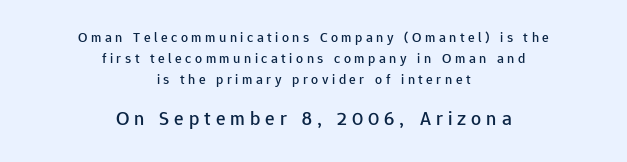
The rendering uses a moderate line-height, typical for paragraphs. The type is letterspaced generously, with wide tracking. Underline: absent. Two sizes are in play, and the larger belongs to the second block.
